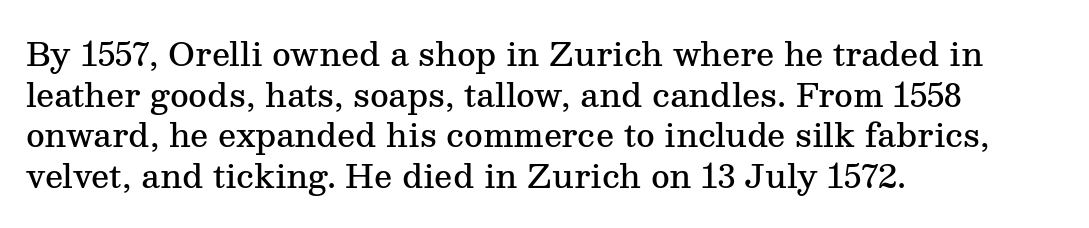
The image shows 32 px semibold serif type, upright; set left-aligned, normal line spacing (1.27x), normal letter spacing, not underlined; medium stroke contrast and a medium x-height.
